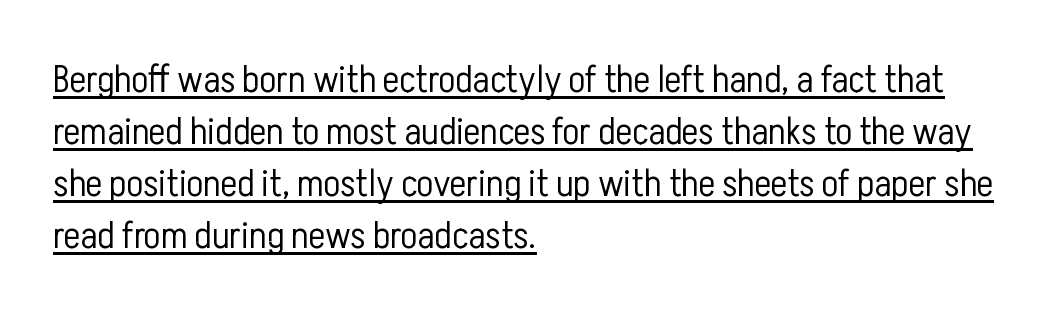
The image shows 39 px light, condensed sans-serif type, upright; set left-aligned, normal line spacing (1.33x), normal letter spacing, underlined; low stroke contrast and a medium x-height.
